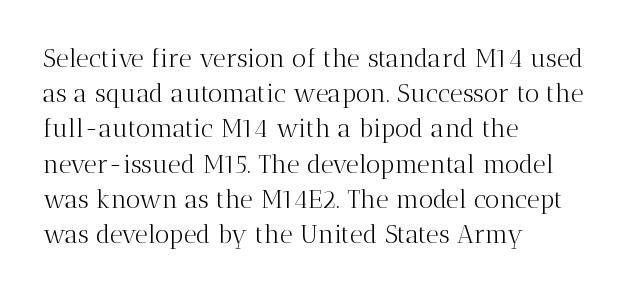
Weight: not bold — regular or lighter. Summary of vertical rhythm: regular, with standard interline spacing. Italic? Not at all — the glyphs are vertical. Words appear dense and cohesive because spacing is normal. Glance below the letters and you will spot only blank space.
